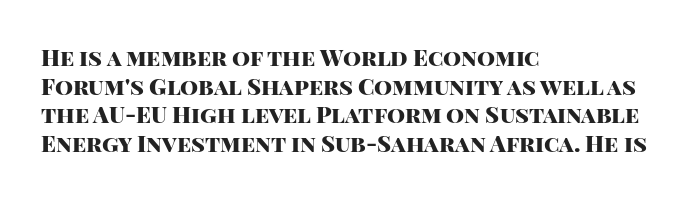
Q: Is the text bold? A: Yes.
Q: Is the text italic (slanted)? A: No, it is upright.
Q: Is the text underlined? A: No.
Q: How is the paragraph aligned? A: Left-aligned.
Q: Is the spacing between letters normal or unusually wide? A: Normal.
Q: Is the spacing between lines tight, normal or loose? A: Normal.
